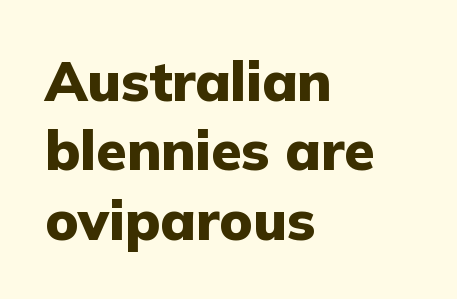
The letters sit at their default tracking, neither squeezed nor spread. Compared with an ordinary text face, these strokes are far heavier — a full bold. In CSS terms this would be text-align: left. No italicization has been applied; the sample stays upright. The typeface chosen for these lines omits serifs.
